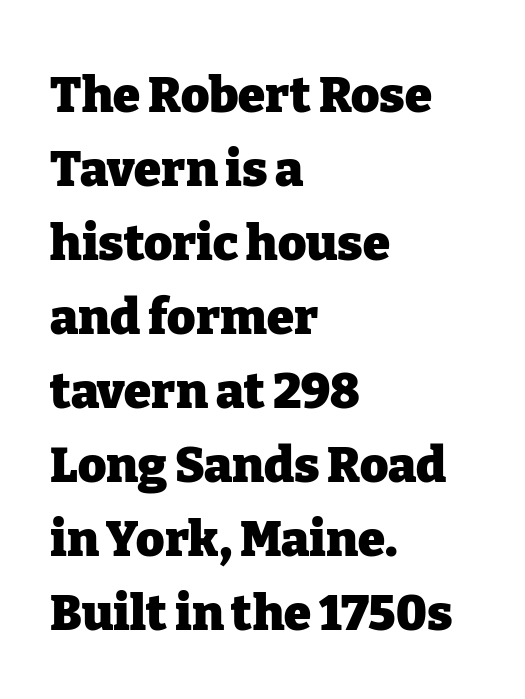
The image shows 49 px heavy serif type, upright; set left-aligned, normal line spacing (1.51x), normal letter spacing, not underlined; low stroke contrast and a medium x-height.
